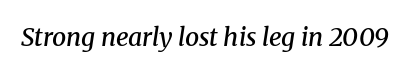
Descenders are the only things crossing below the line. Letter spacing: default. Would a proofreader flag this as italicized? Yes. The face used here is a semibold: visibly heavier than regular, lighter than bold.
